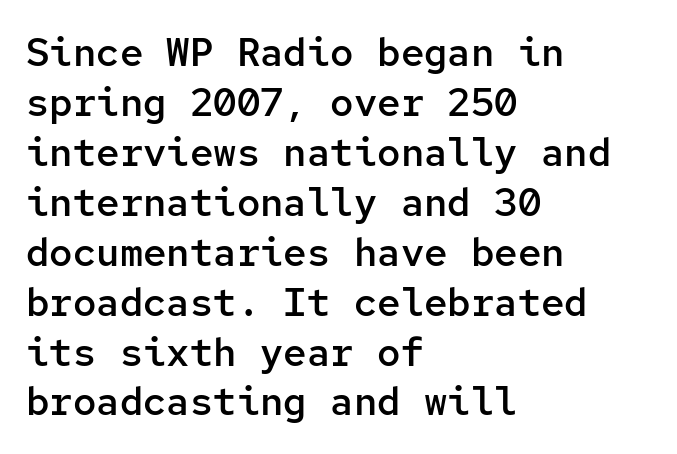
Italic? Not at all — the glyphs are vertical. Between one letter and the next there's only the usual sliver of space. You could count columns in this text — the font is strictly monospaced. These lines carry some extra weight — a demibold, not a full bold.
